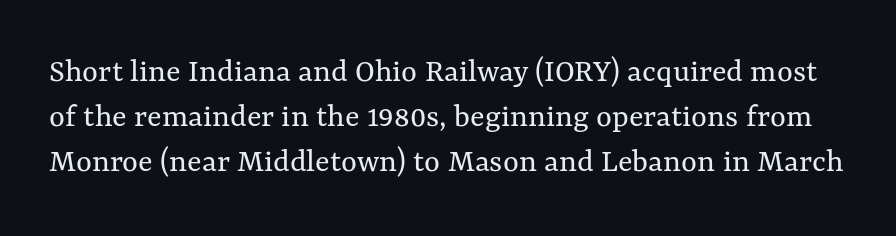
The image shows 34 px regular-weight type, upright; set normal line spacing (1.33x), normal letter spacing, not underlined; medium stroke contrast and a medium x-height.
